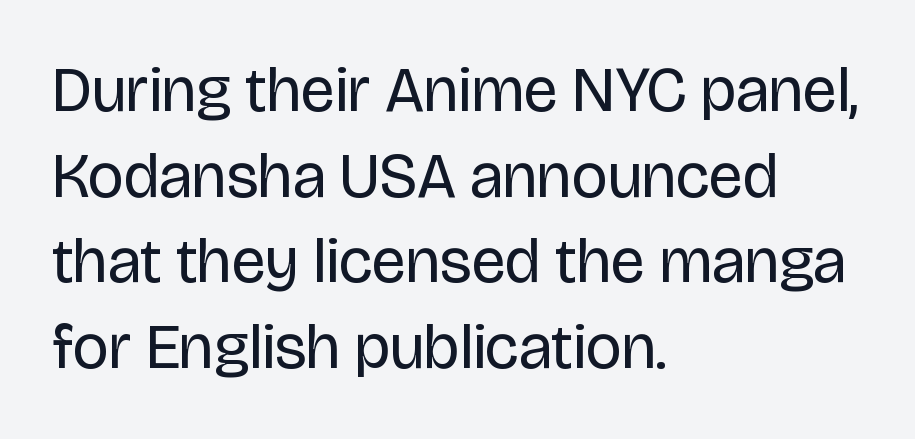
Descenders hang freely into open space. There is no visible air inserted between adjacent glyphs. The passage shown is typeset with a sans-serif family. Each new line begins a customary step beneath the previous one.
